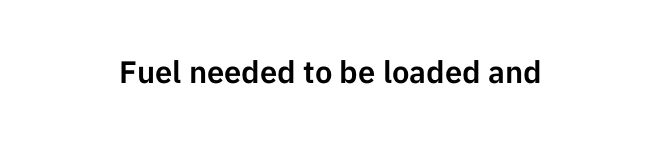
The image shows 31 px sans-serif type, upright; set normal letter spacing, not underlined; low stroke contrast and a medium x-height.
